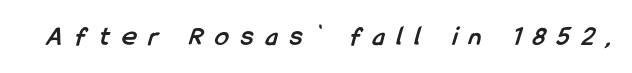
The image shows 28 px semibold, condensed sans-serif type; set unusually wide letter spacing (+0.44 em), not underlined; low stroke contrast and a medium x-height.
